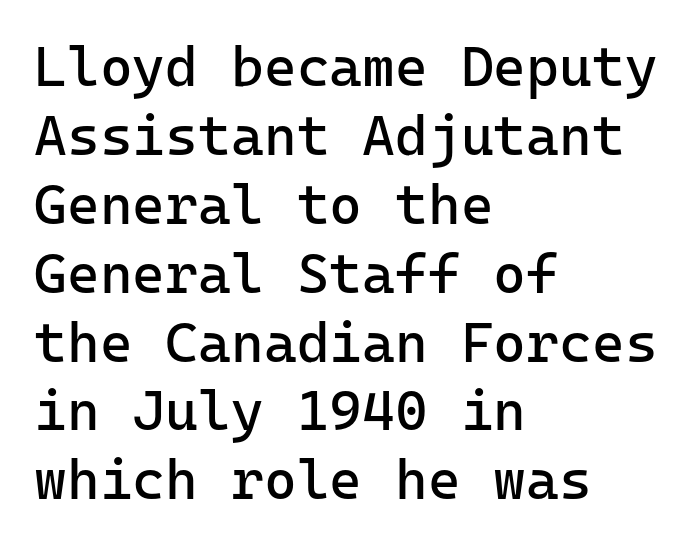
{"serif": "no", "italic": "no", "bold": "no", "weight": "regular", "width": "normal", "stroke_contrast": "low", "x_height": "medium", "underline": "no", "align": "left", "line_spacing_ratio": 1.23, "letter_spacing": "normal", "letter_spacing_em": 0.0, "glyph_px": 56}
